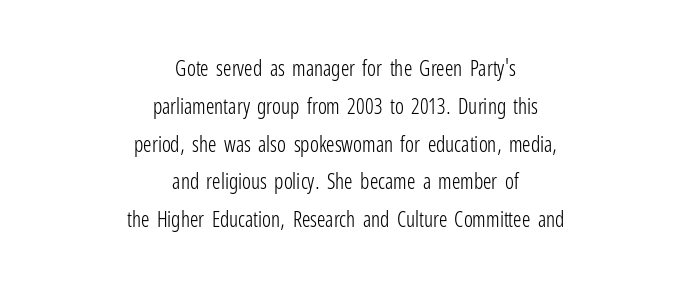
In terms of letterspacing, this is plain default setting. The typesetter chose a symmetrical, centered arrangement here. Quick note: underline off. These glyphs show unthickened strokes, regular width or finer. A typesetter would mark this as roman, not italic.
